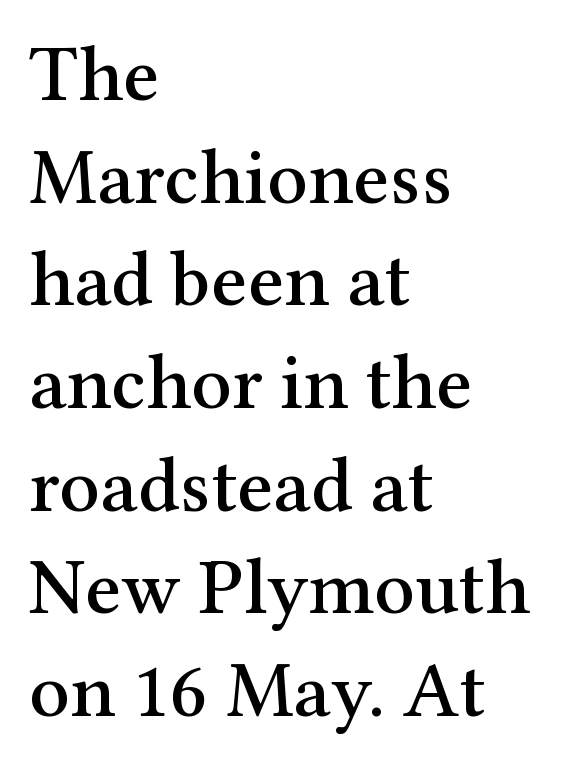
{"serif": "yes", "italic": "no", "width": "normal", "stroke_contrast": "medium", "x_height": "medium", "monospaced": "no", "underline": "no", "align": "left", "line_spacing": "normal", "line_spacing_ratio": 1.3, "letter_spacing": "normal", "letter_spacing_em": 0.0, "glyph_px": 79}
